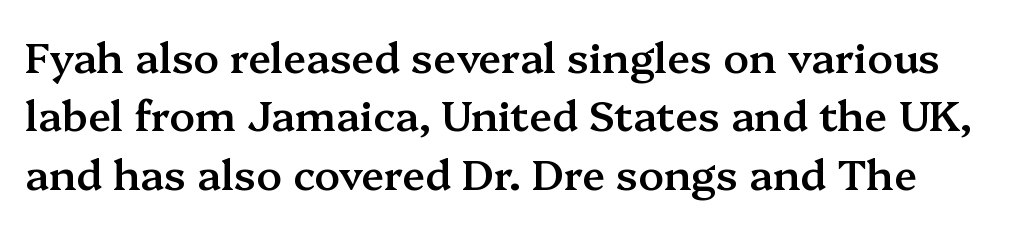
Q: Is the text bold? A: Semi-bold.
Q: Is the text italic (slanted)? A: No, it is upright.
Q: Is the typeface a serif or a sans-serif typeface? A: Serif.
Q: Is the text underlined? A: No.
Q: Is the spacing between letters normal or unusually wide? A: Normal.
Q: Is the spacing between lines tight, normal or loose? A: Normal.
Q: Width (condensed, normal, or wide)? A: Normal.
Q: Stroke contrast? A: Medium.
Q: x-height? A: Medium.
Q: Monospaced? A: No.
